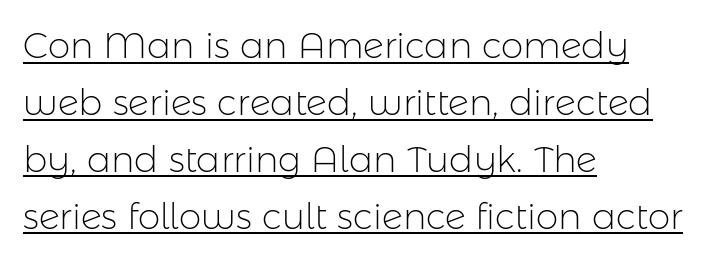
The letterforms sit shoulder to shoulder at normal distance. The passage shown is not bold in any degree. Nothing sits at the stroke ends, so this counts as sans-serif. Nope, not italic — everything's standing straight. Compared with undecorated copy, this sample adds a rule below the words.
